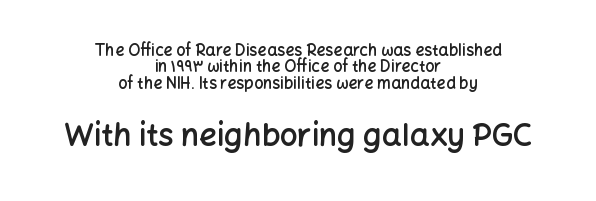
Has an underline been added? It has not. This block would grow much taller if given ordinary leading; it's compressed now. In terms of posture, this sample is upright. Strokes here are thickened, but only to semibold level. Check where the strokes stop: nothing finishes them off — pure sans.
